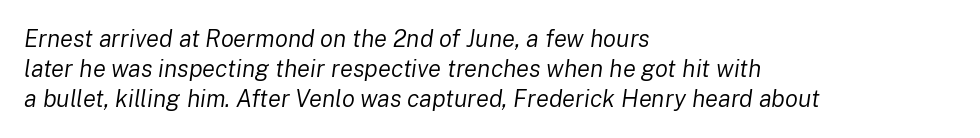
{"italic": "yes", "lean": "right", "slant_degrees": 8, "bold": "no", "underline": "no", "align": "left", "line_spacing": "normal", "line_spacing_ratio": 1.26, "letter_spacing": "normal", "letter_spacing_em": 0.0, "glyph_px": 24}
